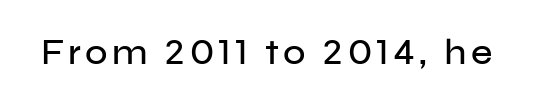
The image shows 37 px sans-serif type, upright; set not underlined; low stroke contrast and a medium x-height.
